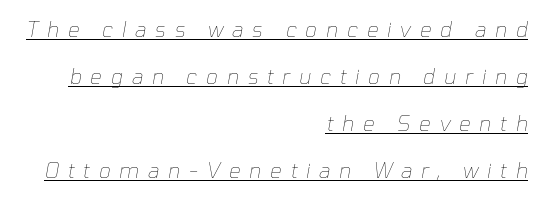
The image shows 21 px text type, italic (leaning right); set right-aligned, loose line spacing (2.24x), unusually wide letter spacing (+0.41 em), underlined.
